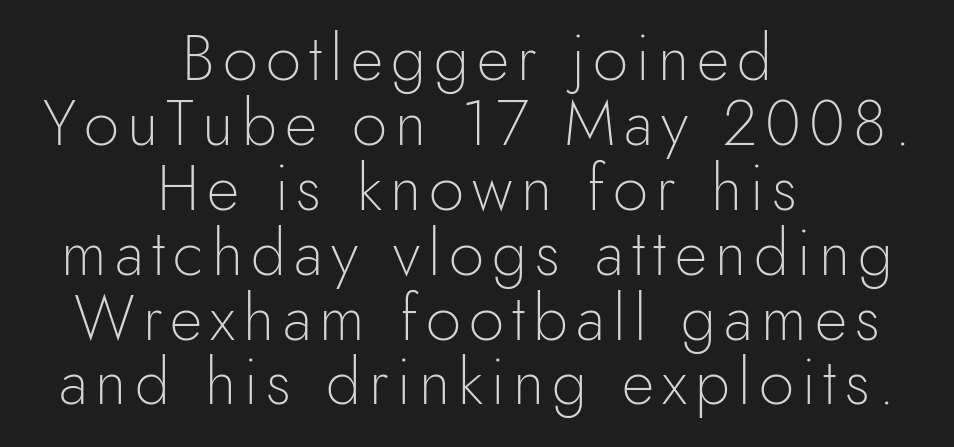
{"serif": "no", "italic": "no", "bold": "no", "weight": "light", "width": "normal", "x_height": "small", "monospaced": "no", "underline": "no", "align": "center", "line_spacing": "tight", "line_spacing_ratio": 1.03, "glyph_px": 63}
